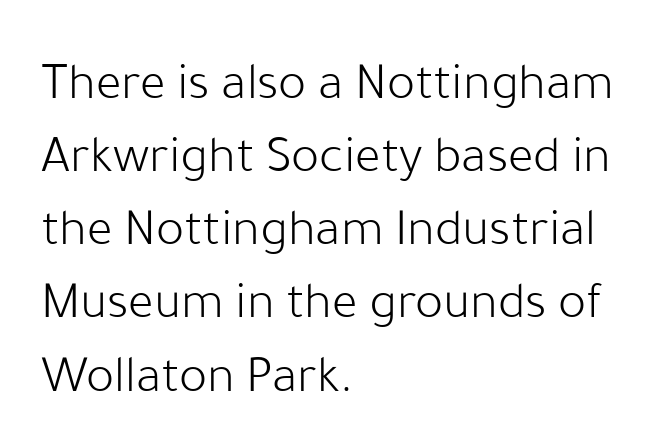
Q: Is the text bold? A: No.
Q: Is the text italic (slanted)? A: No, it is upright.
Q: Is the typeface a serif or a sans-serif typeface? A: Sans-serif.
Q: Is the text underlined? A: No.
Q: How is the paragraph aligned? A: Left-aligned.
Q: Is the spacing between letters normal or unusually wide? A: Normal.
Q: Is the spacing between lines tight, normal or loose? A: Normal.
Q: Width (condensed, normal, or wide)? A: Normal.
Q: Stroke contrast? A: Low.
Q: x-height? A: Medium.
Q: Monospaced? A: No.
